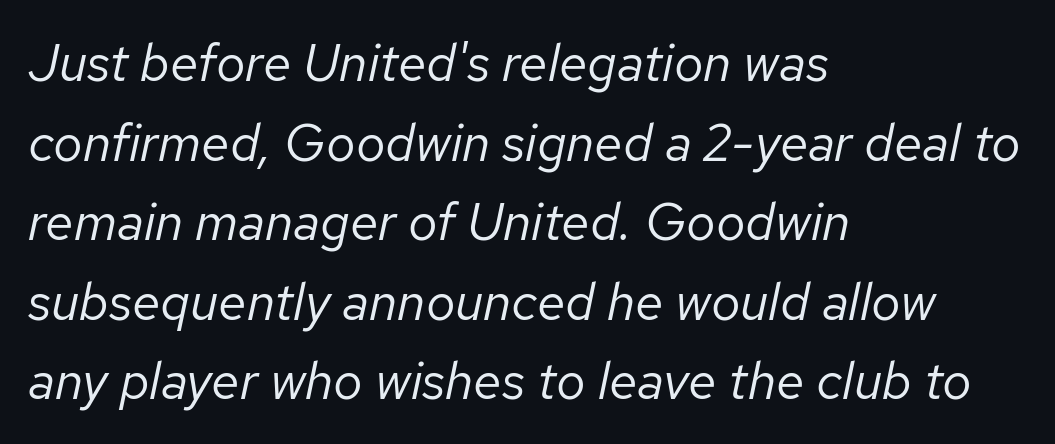
What stands out about the letter spacing? Nothing — it is the standard amount. Weight: not bold — regular or lighter. Check under the words: just untouched page. Character widths vary here, with narrow letters taking less room than wide ones.
